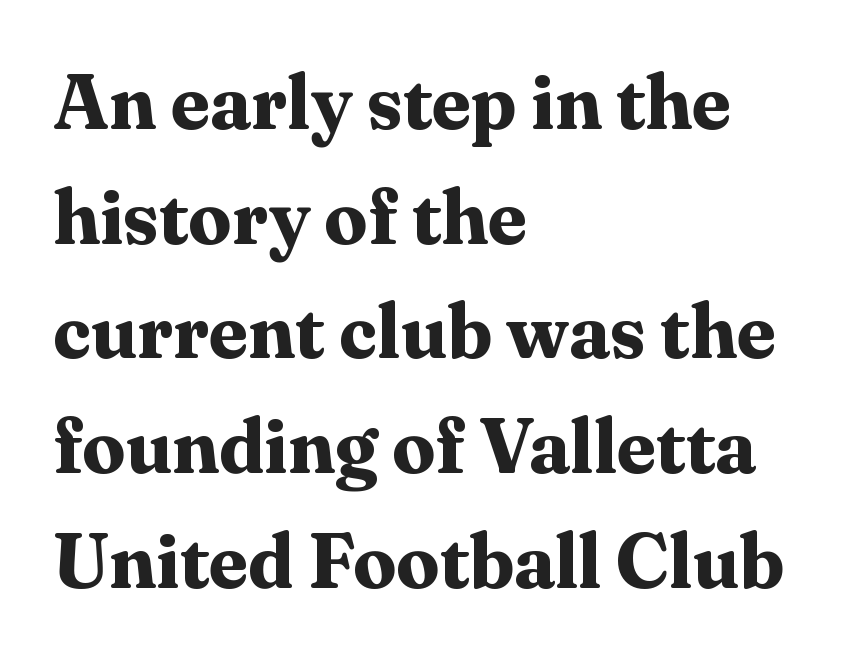
The image shows 77 px bold serif type, upright; set left-aligned, normal line spacing (1.49x), normal letter spacing, not underlined; medium stroke contrast and a medium x-height.
